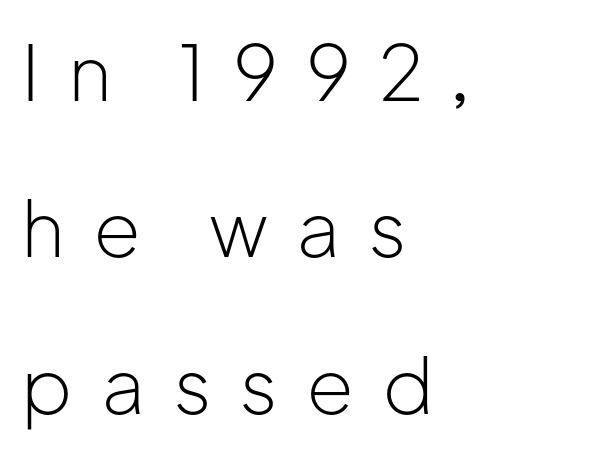
Is the block centered? No — it sits flush against the left margin. Inter-character spacing is expanded well beyond the font's built-in metrics. Each letter keeps its own natural width here, so spacing adapts to shape. The block of text is sparse from top to bottom, with ample space between rows. Anything drawn beneath the words? Only blank space. Is the type heavy? It reads as light-to-regular instead.
